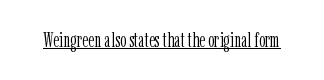
Q: Is the text bold? A: No.
Q: Is the text italic (slanted)? A: No, it is upright.
Q: Is the text underlined? A: Yes.
Q: Is the spacing between letters normal or unusually wide? A: Normal.
